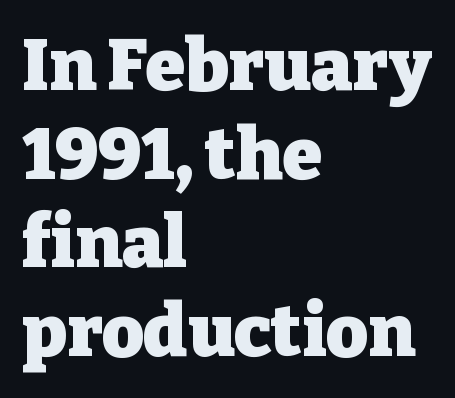
{"serif": "yes", "italic": "no", "bold": "yes", "weight": "heavy", "width": "normal", "stroke_contrast": "low", "x_height": "medium", "monospaced": "no", "underline": "no", "align": "left", "line_spacing_ratio": 1.23, "letter_spacing": "normal", "letter_spacing_em": 0.0, "glyph_px": 72}
